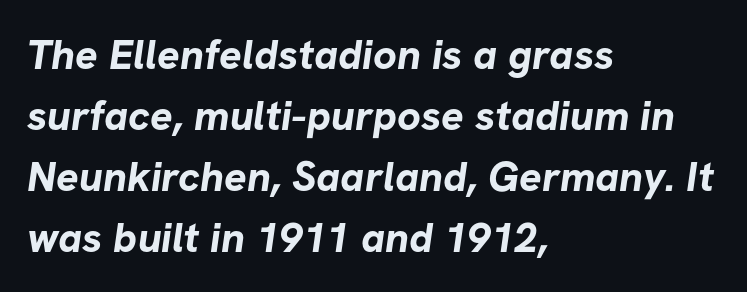
{"serif": "no", "bold": "yes", "weight": "bold", "width": "normal", "stroke_contrast": "low", "x_height": "medium", "monospaced": "no", "underline": "no", "align": "left", "line_spacing": "normal", "line_spacing_ratio": 1.45, "letter_spacing": "normal", "letter_spacing_em": 0.0, "glyph_px": 42}
